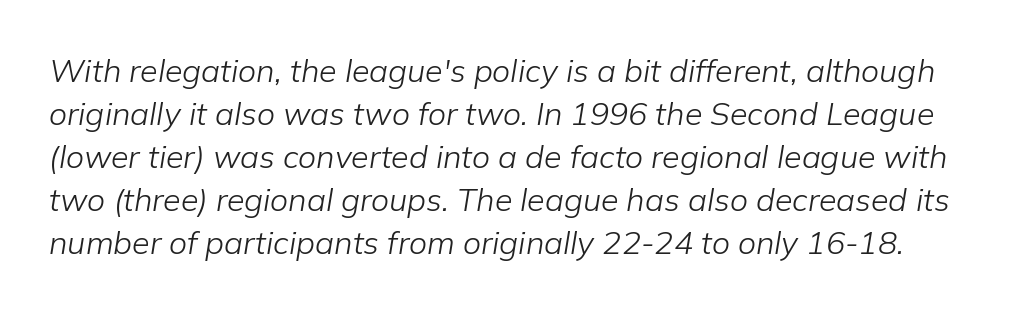
The designer left line spacing at the default. Think standard paragraph weight, or any step lighter than that. There's an unmistakable incline to the writing here. This sample has the flowing, uneven cadence of proportional lettering. The letters sit at their default tracking, neither squeezed nor spread. No word sits above an underline.
